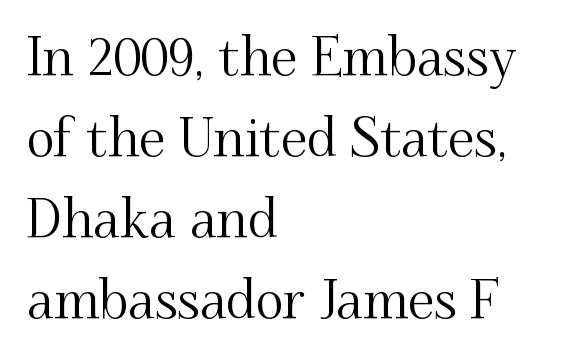
The image shows 53 px serif type, upright; set left-aligned, normal line spacing (1.53x), normal letter spacing, not underlined; medium stroke contrast and a small x-height.
